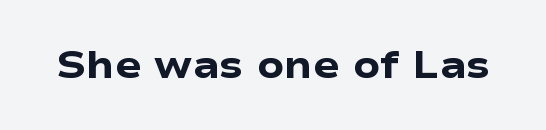
The image shows 39 px heavy, wide sans-serif type, upright; set normal letter spacing, not underlined; low stroke contrast and a medium x-height.
